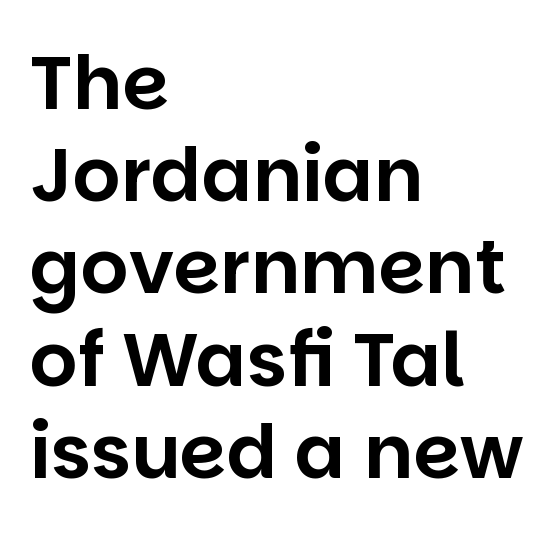
{"serif": "no", "italic": "no", "width": "normal", "stroke_contrast": "low", "x_height": "large", "monospaced": "no", "underline": "no", "align": "left", "line_spacing_ratio": 1.23, "letter_spacing": "normal", "letter_spacing_em": 0.0, "glyph_px": 75}
